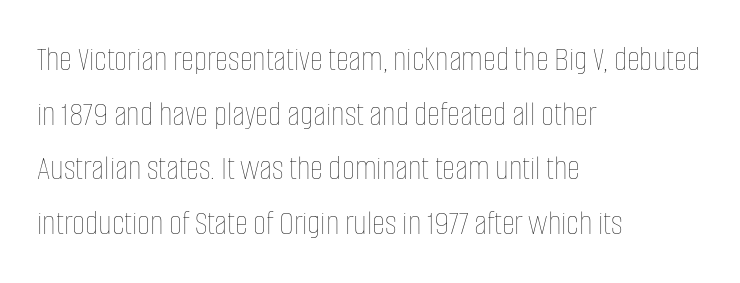
Q: Is the text bold? A: No.
Q: Is the text italic (slanted)? A: No, it is upright.
Q: Is the text underlined? A: No.
Q: How is the paragraph aligned? A: Left-aligned.
Q: Is the spacing between letters normal or unusually wide? A: Normal.
Q: Is the spacing between lines tight, normal or loose? A: Normal.
Q: Width (condensed, normal, or wide)? A: Condensed.
Q: Stroke contrast? A: Low.
Q: x-height? A: Large.
Q: Monospaced? A: No.
